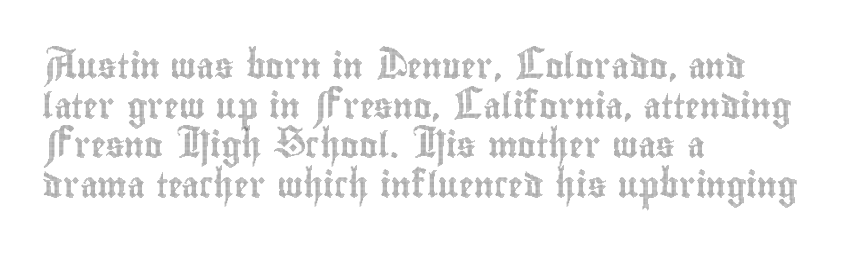
{"italic": "no", "underline": "no", "align": "left", "line_spacing": "normal", "line_spacing_ratio": 1.59, "letter_spacing": "normal", "letter_spacing_em": 0.0, "glyph_px": 25}
